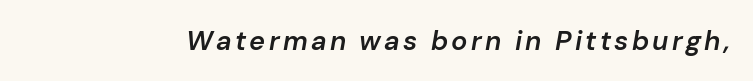
This rendering features lettering with no underline. This is moderately heavy type, rendered in semibold. Designer's note — italics engaged.
